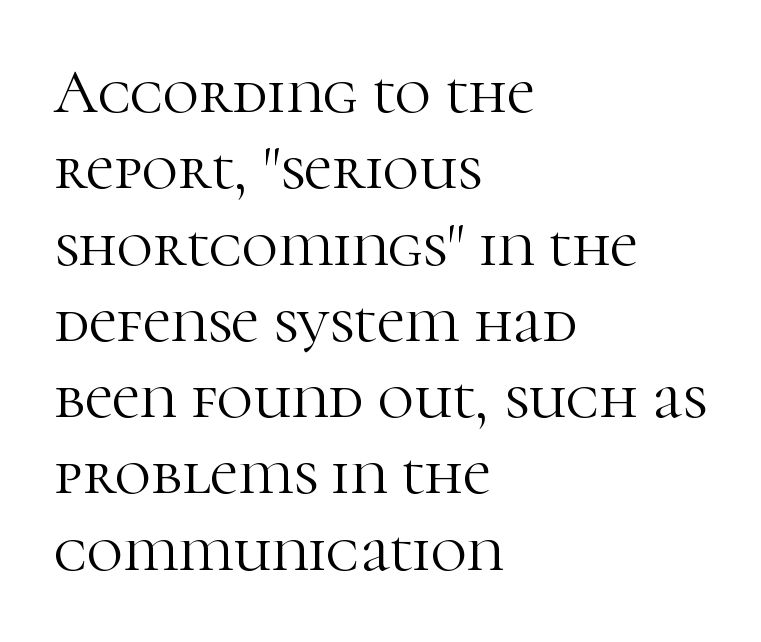
The image shows 62 px light serif type, upright; set left-aligned, line spacing 1.23x, normal letter spacing, not underlined; high stroke contrast and a medium x-height.
